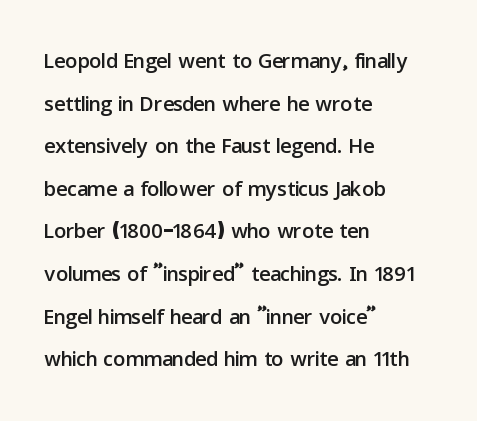
{"serif": "no", "italic": "no", "width": "normal", "stroke_contrast": "low", "x_height": "medium", "monospaced": "no", "underline": "no", "align": "left", "line_spacing": "normal", "line_spacing_ratio": 1.42, "letter_spacing": "normal", "letter_spacing_em": 0.0, "glyph_px": 30}
